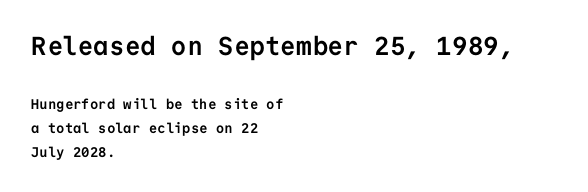
{"italic": "no", "bold": "yes", "underline": "no", "align": "left", "line_spacing_ratio": 1.71, "letter_spacing": "normal", "letter_spacing_em": 0.0, "larger_block": "first", "size_ratio": 1.86, "glyph_px": 26}
